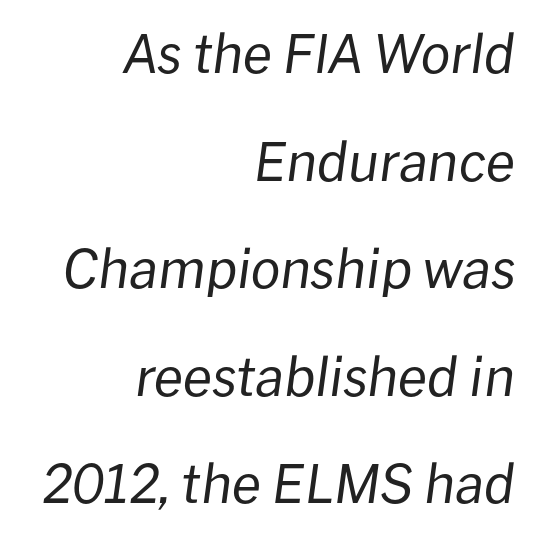
{"italic": "yes", "lean": "right", "slant_degrees": 8, "bold": "no", "weight": "regular", "width": "normal", "stroke_contrast": "low", "x_height": "medium", "monospaced": "no", "underline": "no", "align": "right", "line_spacing": "loose", "line_spacing_ratio": 2.03, "letter_spacing": "normal", "letter_spacing_em": 0.0, "glyph_px": 53}
